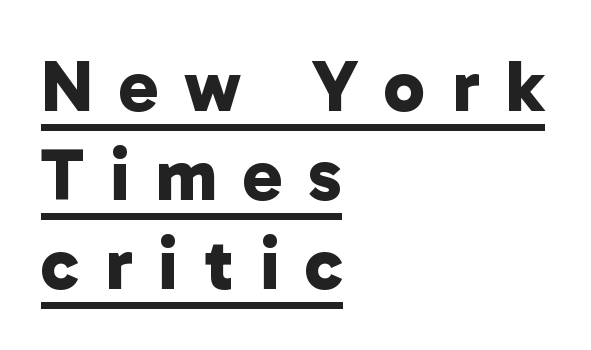
Emphasis by weight is at full strength: bold. In designer terms, the underline attribute is active on this setting. Here the glyphs are tracked loosely, breaking word shapes into spaced letters. The lines are quadded left. The face used here is proportionally spaced, like ordinary book or web type.
